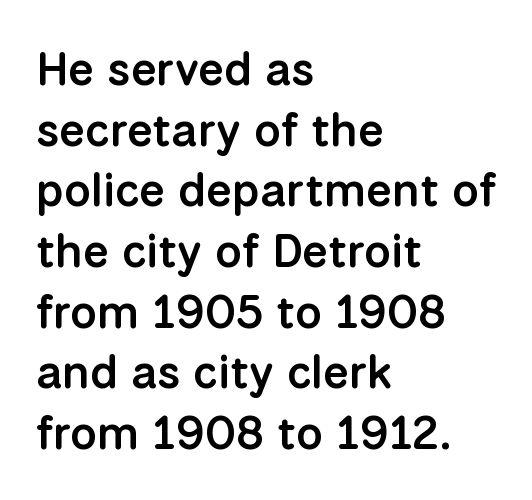
You could not count columns in this text — the font is proportionally spaced. Any mark beneath the type? The region is blank. Do the letters lean? They stand straight. Honestly, the letter spacing is just normal — you wouldn't notice it. Casual observation: everything's shoved over to the left. In terms of leading, this rendering sits right in the middle.
